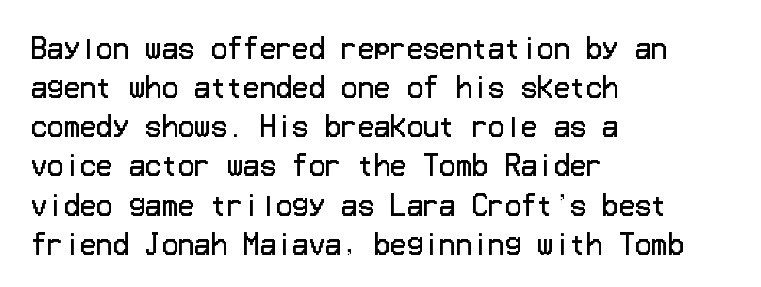
The image shows 27 px text type, upright; set left-aligned, normal line spacing (1.45x), normal letter spacing, not underlined.
